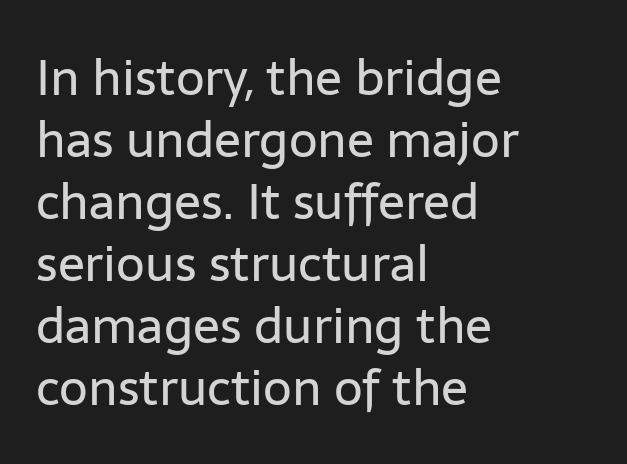
Q: Is the text bold? A: No.
Q: Is the text italic (slanted)? A: No, it is upright.
Q: Is the typeface a serif or a sans-serif typeface? A: Sans-serif.
Q: Is the text underlined? A: No.
Q: How is the paragraph aligned? A: Left-aligned.
Q: Is the spacing between letters normal or unusually wide? A: Normal.
Q: Width (condensed, normal, or wide)? A: Normal.
Q: Stroke contrast? A: Low.
Q: x-height? A: Medium.
Q: Monospaced? A: No.
